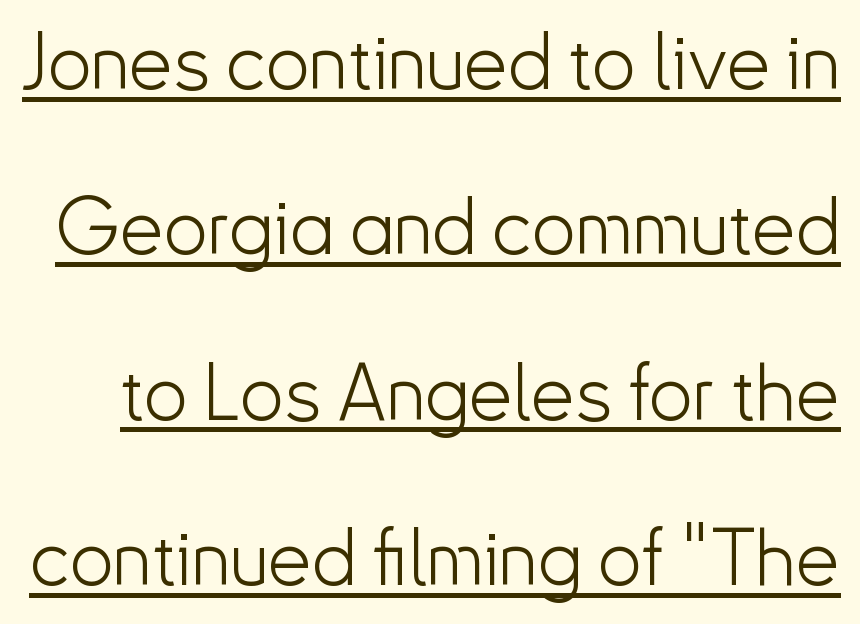
Q: Is the text bold? A: No.
Q: Is the text italic (slanted)? A: No, it is upright.
Q: Is the typeface a serif or a sans-serif typeface? A: Sans-serif.
Q: Is the text underlined? A: Yes.
Q: Is the spacing between letters normal or unusually wide? A: Normal.
Q: Is the spacing between lines tight, normal or loose? A: Loose.
Q: Width (condensed, normal, or wide)? A: Normal.
Q: Stroke contrast? A: Low.
Q: x-height? A: Small.
Q: Monospaced? A: No.
